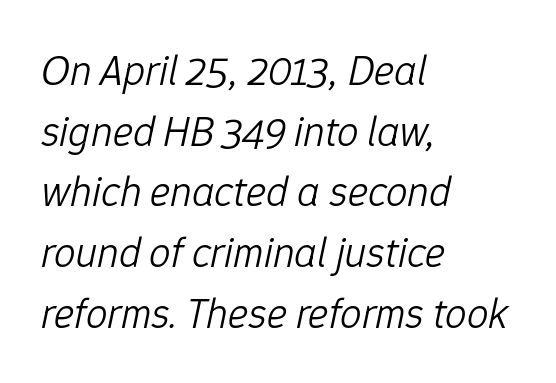
The image shows 43 px light type, italic (leaning right); set left-aligned, normal line spacing (1.41x), normal letter spacing, not underlined; low stroke contrast and a medium x-height.
